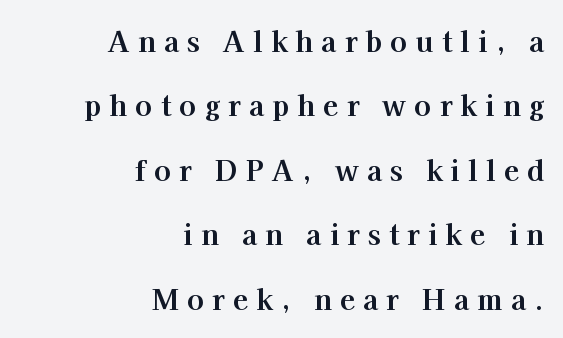
The image shows 28 px bold serif type, upright; set right-aligned, loose line spacing (2.3x), unusually wide letter spacing (+0.29 em), not underlined; high stroke contrast and a medium x-height.
